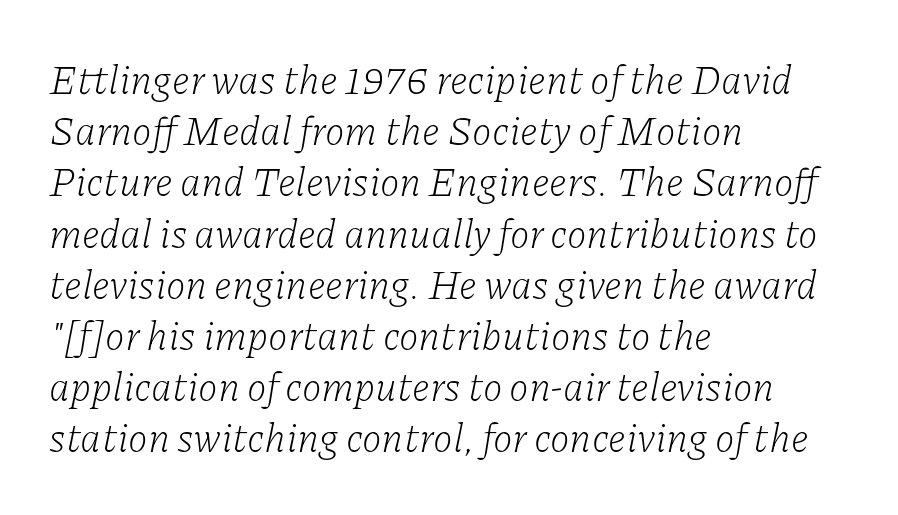
Q: Is the text bold? A: No.
Q: Is the text italic (slanted)? A: Yes, it leans right by about 11 degrees.
Q: Is the typeface a serif or a sans-serif typeface? A: Serif.
Q: Is the text underlined? A: No.
Q: How is the paragraph aligned? A: Left-aligned.
Q: Is the spacing between letters normal or unusually wide? A: Normal.
Q: Is the spacing between lines tight, normal or loose? A: Normal.
Q: Width (condensed, normal, or wide)? A: Normal.
Q: Stroke contrast? A: Low.
Q: x-height? A: Medium.
Q: Monospaced? A: No.
